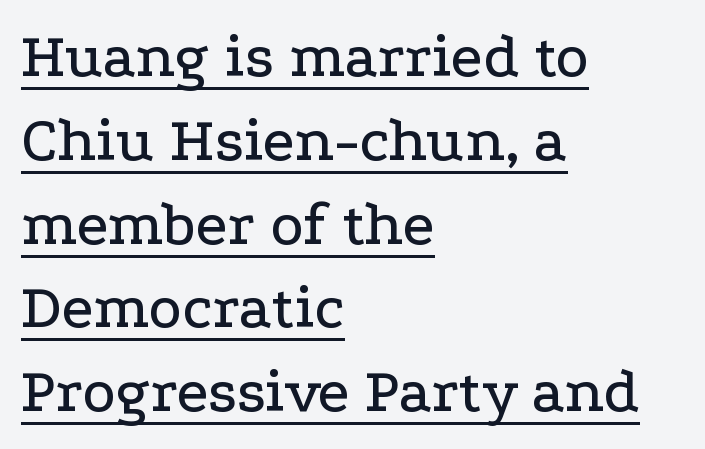
The image shows 63 px wide serif type, upright; set left-aligned, normal line spacing (1.33x), normal letter spacing, underlined; low stroke contrast and a medium x-height.
